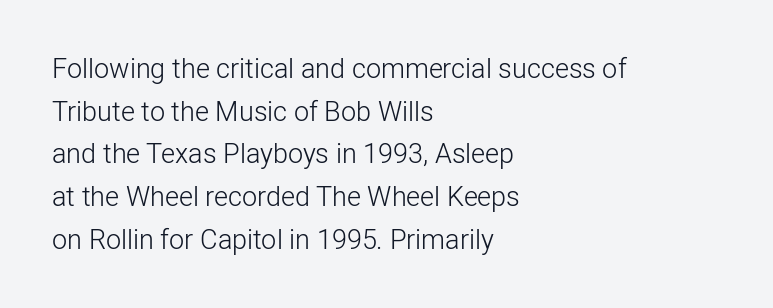
The ragged edge is on the right, which tells us the setting is flush left. Vertical strokes here are truly vertical. Heaviness? Minimal to ordinary, like unemphasized prose. Lines of text with bare space underneath.
